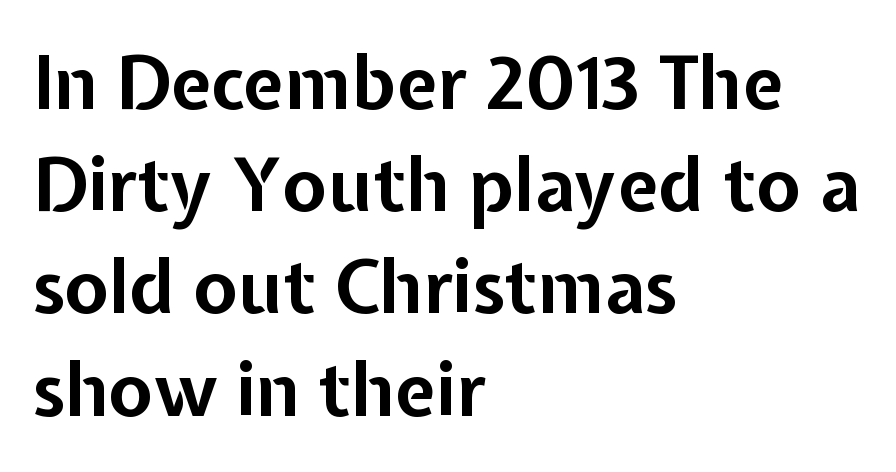
Upright lettering throughout. Notice how descenders clear the ascenders below comfortably — that's standard leading. A clean baseline with only descenders dipping below it. The letters carry no serifs — their stems end cleanly without finishing strokes. Teacher's note: observe the even left margin — that is flush-left alignment. Honestly, the letter spacing is just normal — you wouldn't notice it.
